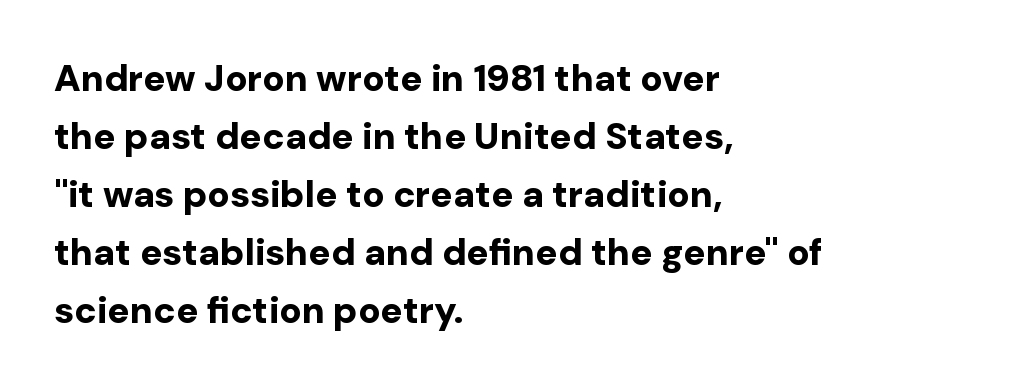
The space directly below the letters is spotless. Regarding leading, the lines here are spaced in the standard way. The passage is arranged the way most books set body copy — flush left. Do the characters align in a grid? No, the font is proportional. Every stem runs plumb, perpendicular to the baseline.
